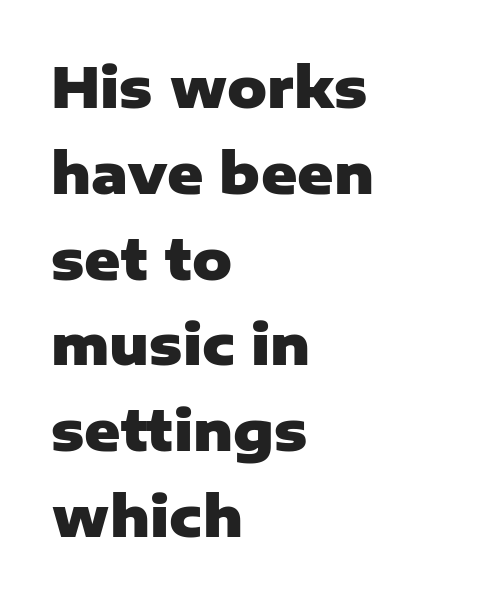
Q: Is the text bold? A: Yes.
Q: Is the text italic (slanted)? A: No, it is upright.
Q: Is the typeface a serif or a sans-serif typeface? A: Sans-serif.
Q: Is the text underlined? A: No.
Q: How is the paragraph aligned? A: Left-aligned.
Q: Is the spacing between letters normal or unusually wide? A: Normal.
Q: Is the spacing between lines tight, normal or loose? A: Normal.
Q: Width (condensed, normal, or wide)? A: Normal.
Q: Stroke contrast? A: Low.
Q: x-height? A: Medium.
Q: Monospaced? A: No.
